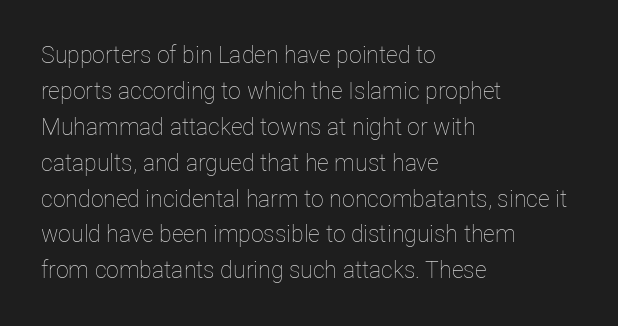
Q: Is the text bold? A: No.
Q: Is the text italic (slanted)? A: No, it is upright.
Q: Is the text underlined? A: No.
Q: How is the paragraph aligned? A: Left-aligned.
Q: Is the spacing between letters normal or unusually wide? A: Normal.
Q: Is the spacing between lines tight, normal or loose? A: Normal.
